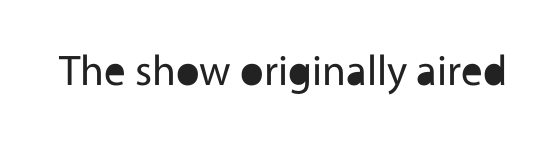
{"serif": "no", "italic": "no", "bold": "no", "weight": "regular", "width": "normal", "x_height": "medium", "monospaced": "no", "underline": "no", "letter_spacing": "normal", "letter_spacing_em": 0.0, "glyph_px": 43}
